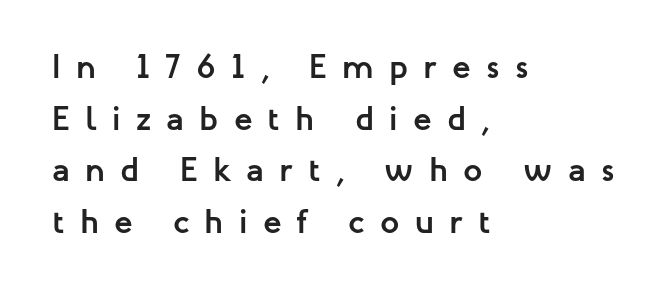
Q: Is the text bold? A: Yes.
Q: Is the text italic (slanted)? A: No, it is upright.
Q: Is the typeface a serif or a sans-serif typeface? A: Sans-serif.
Q: Is the text underlined? A: No.
Q: How is the paragraph aligned? A: Left-aligned.
Q: Is the spacing between letters normal or unusually wide? A: Unusually wide.
Q: Is the spacing between lines tight, normal or loose? A: Normal.
Q: Width (condensed, normal, or wide)? A: Normal.
Q: Stroke contrast? A: Low.
Q: x-height? A: Medium.
Q: Monospaced? A: No.
